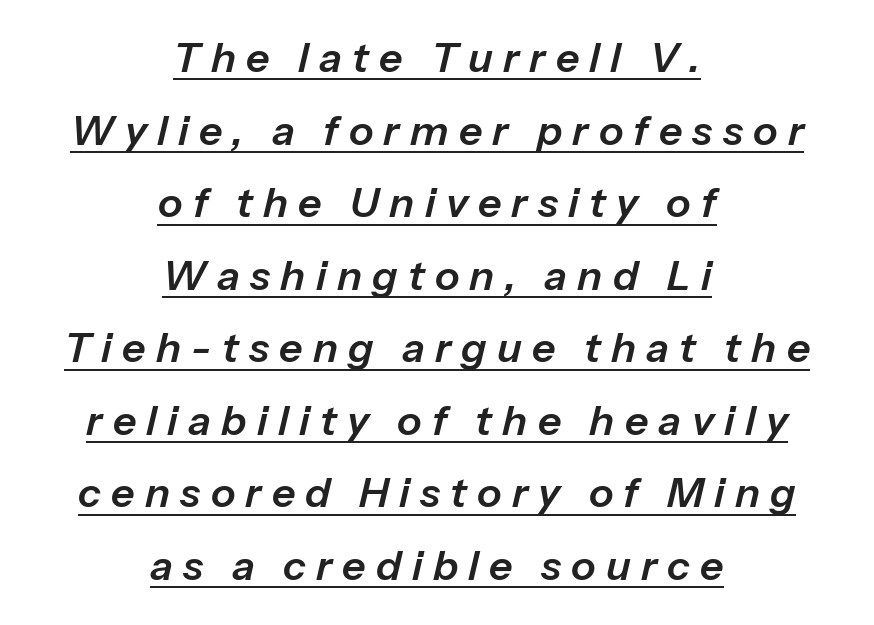
Q: Is the text italic (slanted)? A: Yes, it leans right by about 13 degrees.
Q: Is the text underlined? A: Yes.
Q: How is the paragraph aligned? A: Centered.
Q: Is the spacing between letters normal or unusually wide? A: Unusually wide.
Q: Width (condensed, normal, or wide)? A: Normal.
Q: Stroke contrast? A: Low.
Q: x-height? A: Medium.
Q: Monospaced? A: No.
